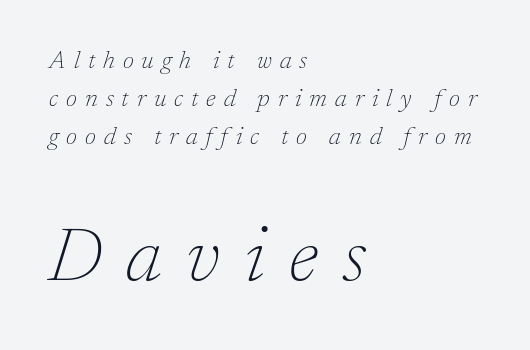
The image shows 76 px thin serif type, italic (leaning right); set left-aligned, normal line spacing (1.52x), unusually wide letter spacing (+0.32 em), not underlined; the second (bottom) block is 3.04x larger; low stroke contrast and a medium x-height.
